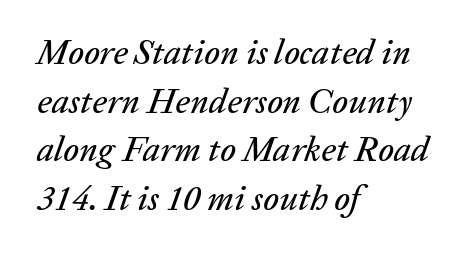
Q: Is the text italic (slanted)? A: Yes, it leans right by about 20 degrees.
Q: Is the text underlined? A: No.
Q: How is the paragraph aligned? A: Left-aligned.
Q: Is the spacing between letters normal or unusually wide? A: Normal.
Q: Is the spacing between lines tight, normal or loose? A: Normal.
Q: Width (condensed, normal, or wide)? A: Normal.
Q: Stroke contrast? A: Low.
Q: x-height? A: Medium.
Q: Monospaced? A: No.
